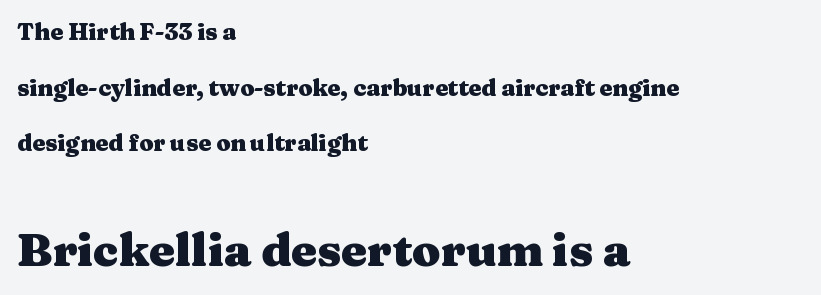
The type sits square on the baseline with zero lean. Its strokes are broad and dark, the hallmark of bold type. Top chunk: small. Bottom chunk: large. Anything drawn beneath the words? Only blank space. Varying glyph widths throughout — classic text-font behaviour. The face used here is rendered with its standard letterfit.
